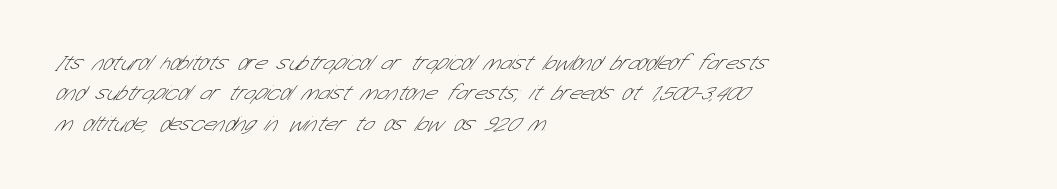
In terms of leading, this rendering sits right in the middle. The gaps between neighbouring characters are ordinary and unremarkable. Does the copy run flush right? No — it runs flush left. Anything drawn beneath the words? Only blank space. A light-to-regular cut is what we see here.
